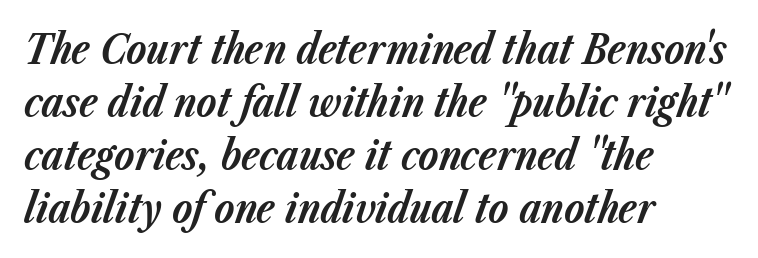
{"italic": "yes", "lean": "right", "slant_degrees": 23, "bold": "yes", "weight": "bold", "width": "normal", "stroke_contrast": "low", "x_height": "medium", "monospaced": "no", "underline": "no", "align": "left", "line_spacing": "normal", "line_spacing_ratio": 1.29, "letter_spacing": "normal", "letter_spacing_em": 0.0, "glyph_px": 41}
